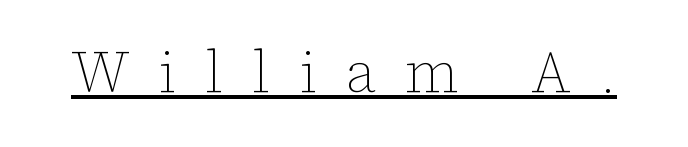
{"italic": "no", "bold": "no", "weight": "thin", "width": "normal", "stroke_contrast": "low", "x_height": "medium", "monospaced": "no", "underline": "yes", "letter_spacing": "wide", "letter_spacing_em": 0.48, "glyph_px": 59}
